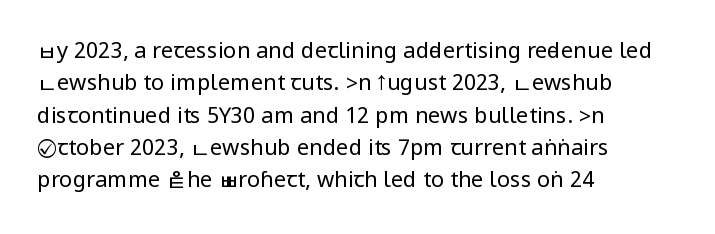
Does extra space separate the letters? No, they use regular spacing. Compared with a typical body face, this is equally light or lighter still. Casual observation: everything's shoved over to the left. This sample keeps an unexceptional amount of space between lines.
